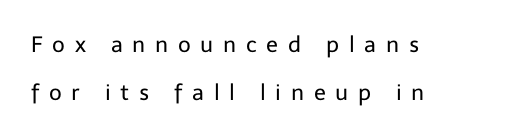
Posture: vertical. Is the stroke heavy? The answer is a plain regular-or-lighter. Glyph-to-glyph distance is far greater than everyday printed text. The text block is weighted toward the left margin, trailing off unevenly rightward. One glance says open: line gaps are wider than usual. The words here are not underlined.
